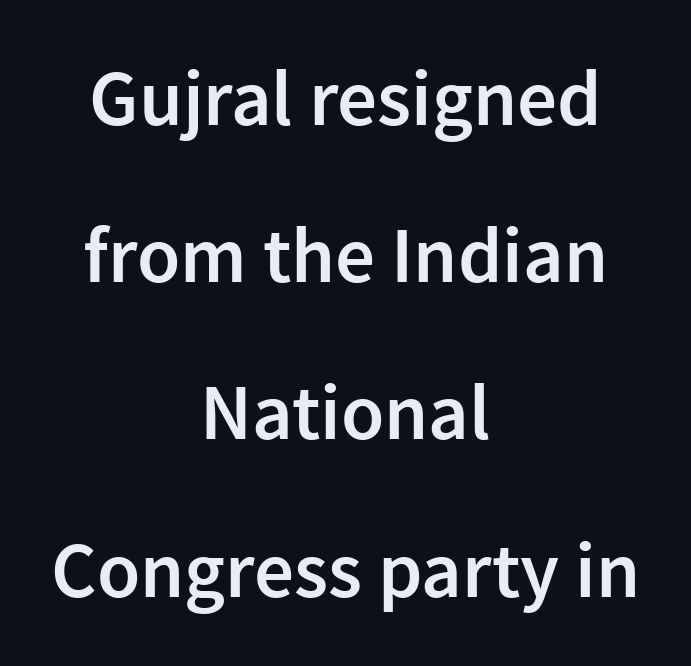
Q: Is the text bold? A: Semi-bold.
Q: Is the text italic (slanted)? A: No, it is upright.
Q: Is the typeface a serif or a sans-serif typeface? A: Sans-serif.
Q: Is the text underlined? A: No.
Q: How is the paragraph aligned? A: Centered.
Q: Is the spacing between letters normal or unusually wide? A: Normal.
Q: Is the spacing between lines tight, normal or loose? A: Loose.
Q: Width (condensed, normal, or wide)? A: Normal.
Q: x-height? A: Medium.
Q: Monospaced? A: No.
